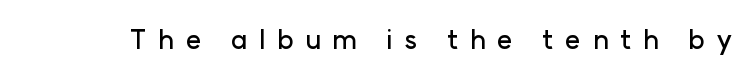
{"italic": "no", "underline": "no", "letter_spacing": "wide", "letter_spacing_em": 0.42, "glyph_px": 27}
